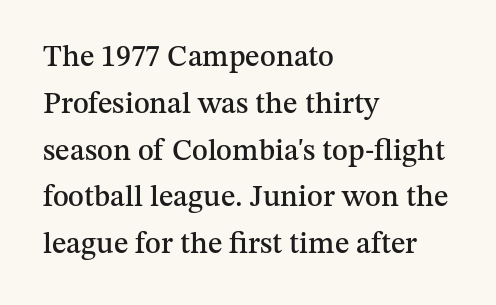
The image shows 30 px serif type, upright; set left-aligned, normal line spacing (1.56x), normal letter spacing, not underlined; medium stroke contrast and a medium x-height.
